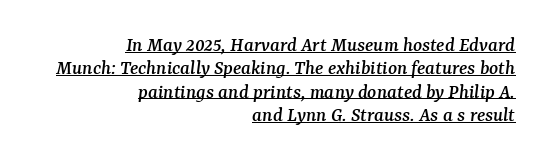
Nothing unusual about the tracking: characters are spaced as the font intends. Layout note: lines flush right. Baseline-to-baseline distance is barely more than the letter height. This sample carries an underscore along the baseline area. Slant detected: the letters are inclined.
